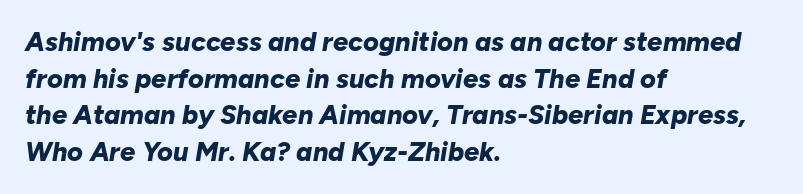
Yep, that's italic — everything's leaning. Heft: maximum for text — a bold. The typesetter chose a ragged-right arrangement here. The space between consecutive lines is moderate. Tracking here is standard; glyphs follow each other at the usual distance.
